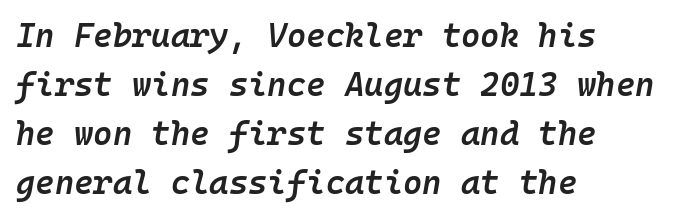
Q: Is the text bold? A: Semi-bold.
Q: Is the text italic (slanted)? A: Yes, it leans right by about 10 degrees.
Q: Is the text underlined? A: No.
Q: How is the paragraph aligned? A: Left-aligned.
Q: Is the spacing between letters normal or unusually wide? A: Normal.
Q: Is the spacing between lines tight, normal or loose? A: Normal.
Q: Width (condensed, normal, or wide)? A: Normal.
Q: Stroke contrast? A: Low.
Q: x-height? A: Medium.
Q: Monospaced? A: Yes.
